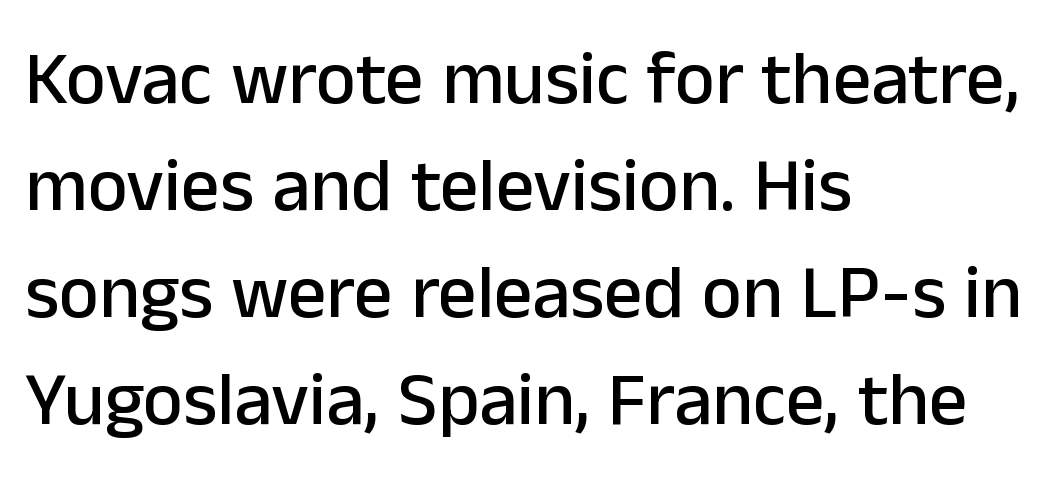
{"serif": "no", "italic": "no", "width": "normal", "stroke_contrast": "low", "x_height": "medium", "monospaced": "no", "underline": "no", "align": "left", "line_spacing": "normal", "line_spacing_ratio": 1.41, "letter_spacing": "normal", "letter_spacing_em": 0.0, "glyph_px": 76}
